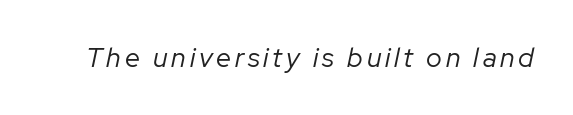
Q: Is the text bold? A: No.
Q: Is the text italic (slanted)? A: Yes, it leans right by about 12 degrees.
Q: Is the text underlined? A: No.
